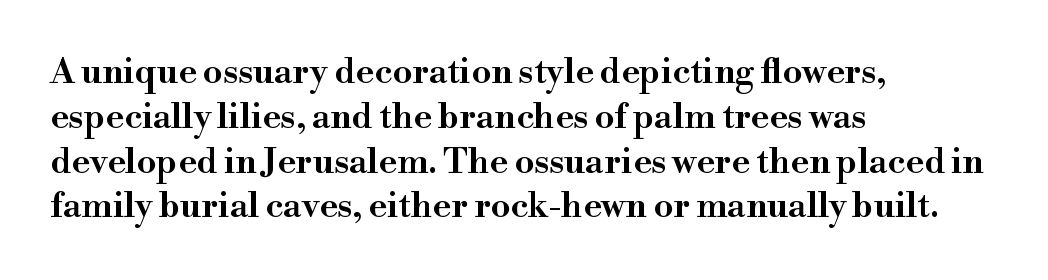
Q: Is the text italic (slanted)? A: No, it is upright.
Q: Is the typeface a serif or a sans-serif typeface? A: Serif.
Q: Is the text underlined? A: No.
Q: How is the paragraph aligned? A: Left-aligned.
Q: Is the spacing between letters normal or unusually wide? A: Normal.
Q: Is the spacing between lines tight, normal or loose? A: Normal.
Q: Width (condensed, normal, or wide)? A: Wide.
Q: Stroke contrast? A: High.
Q: x-height? A: Small.
Q: Monospaced? A: No.
